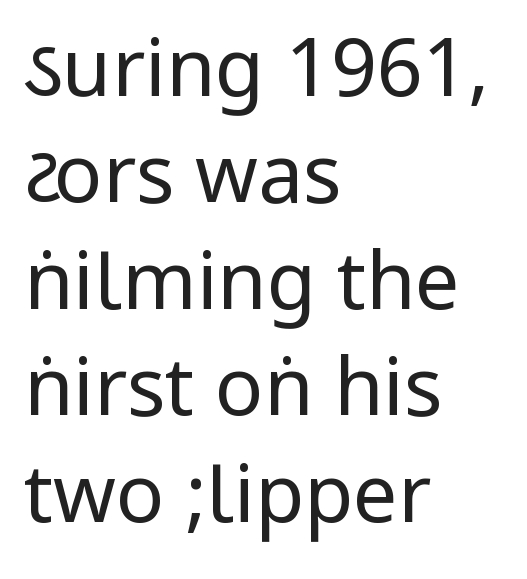
Q: Is the text bold? A: No.
Q: Is the text italic (slanted)? A: No, it is upright.
Q: Is the typeface a serif or a sans-serif typeface? A: Sans-serif.
Q: Is the text underlined? A: No.
Q: How is the paragraph aligned? A: Left-aligned.
Q: Is the spacing between letters normal or unusually wide? A: Normal.
Q: Is the spacing between lines tight, normal or loose? A: Normal.
Q: Width (condensed, normal, or wide)? A: Condensed.
Q: Stroke contrast? A: Low.
